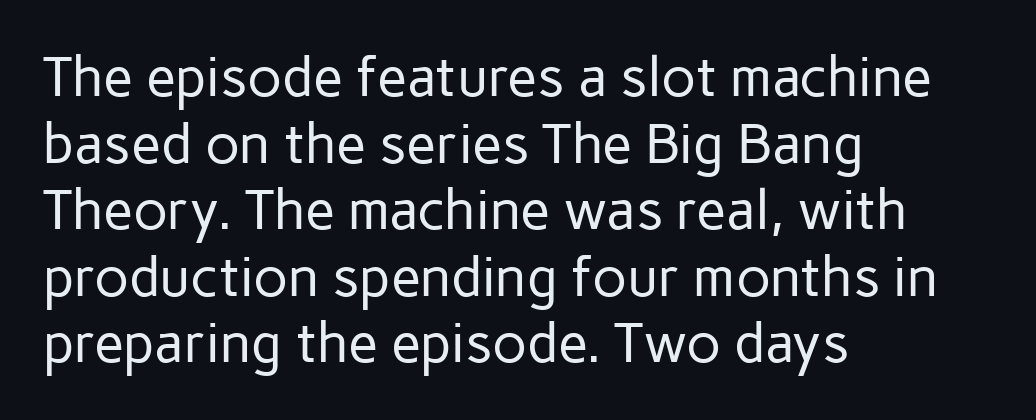
Q: Is the text bold? A: No.
Q: Is the text italic (slanted)? A: No, it is upright.
Q: Is the typeface a serif or a sans-serif typeface? A: Sans-serif.
Q: Is the text underlined? A: No.
Q: How is the paragraph aligned? A: Left-aligned.
Q: Is the spacing between letters normal or unusually wide? A: Normal.
Q: Width (condensed, normal, or wide)? A: Normal.
Q: Stroke contrast? A: Low.
Q: x-height? A: Medium.
Q: Monospaced? A: No.
